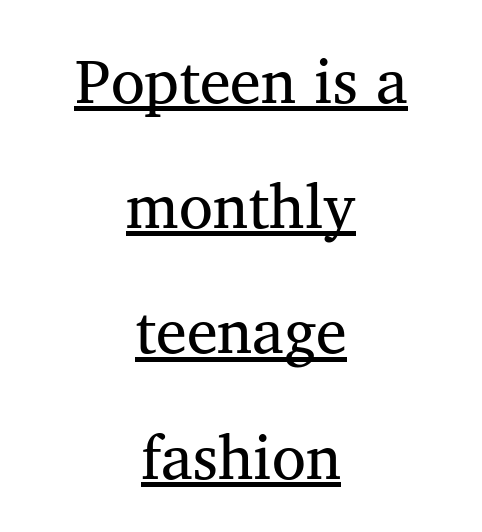
{"serif": "yes", "italic": "no", "bold": "no", "weight": "regular", "width": "normal", "stroke_contrast": "medium", "x_height": "medium", "monospaced": "no", "underline": "yes", "align": "center", "line_spacing": "loose", "line_spacing_ratio": 2.02, "letter_spacing": "normal", "letter_spacing_em": 0.0, "glyph_px": 62}
